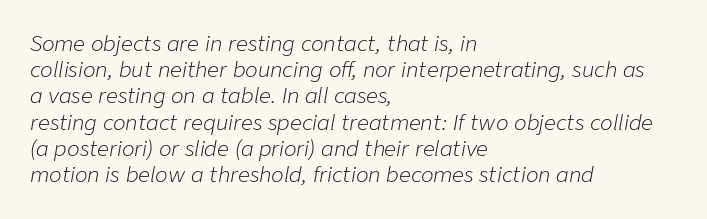
{"italic": "yes", "lean": "right", "slant_degrees": 9, "bold": "no", "underline": "no", "align": "left", "line_spacing": "normal", "line_spacing_ratio": 1.25, "letter_spacing": "normal", "letter_spacing_em": 0.0, "glyph_px": 21}
